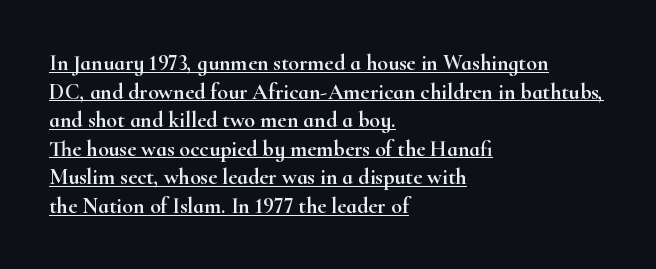
Does the lettering tilt? It doesn't — this is upright. Normally led — the rows are evenly, conventionally spaced. Characters follow at the spacing the type designer built in. The compositor pushed each line to the left boundary. This sample carries an underscore along the baseline area.
